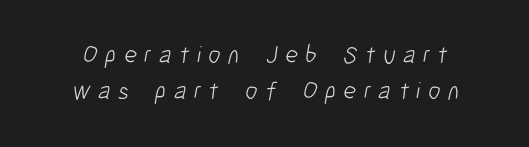
Vertical spacing — default. This sample uses expanded letter spacing, leaving extra air between glyphs. Stroke mass is kept to a normal reading level or below. Letters rest on an invisible, unmarked baseline.
